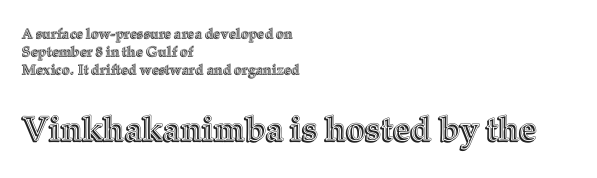
{"italic": "no", "width": "normal", "x_height": "medium", "monospaced": "no", "underline": "no", "align": "left", "line_spacing": "normal", "line_spacing_ratio": 1.29, "letter_spacing": "normal", "letter_spacing_em": 0.0, "larger_block": "second", "size_ratio": 2.43, "glyph_px": 34}
